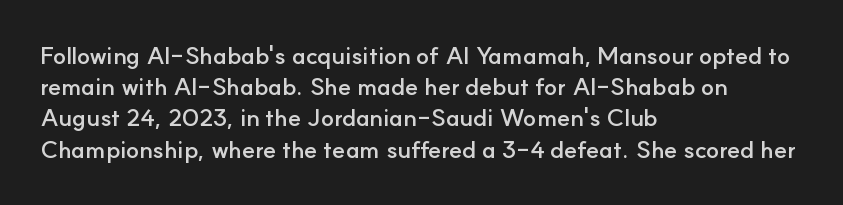
Every letter is thick-stroked: bold, no question. Line starts are locked; line ends wander. What's the leading like? Ordinary, nothing unusual. Glance below the letters and you will spot only blank space.
